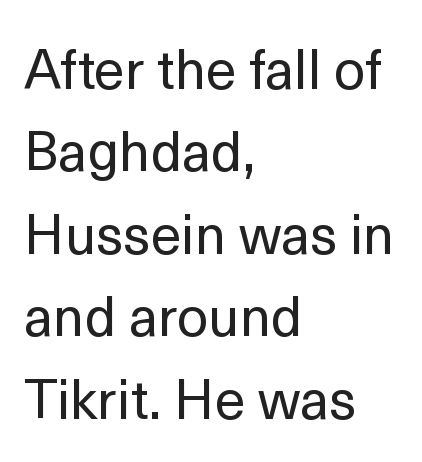
Vertically, the passage feels balanced, rows spaced as you'd expect. Is this a sans? Yes — the strokes have no serifs. The gap between lines stays unmarked. You could call the tracking neutral — neither tight nor loose. No chunkiness to these letters — they're not bold.
